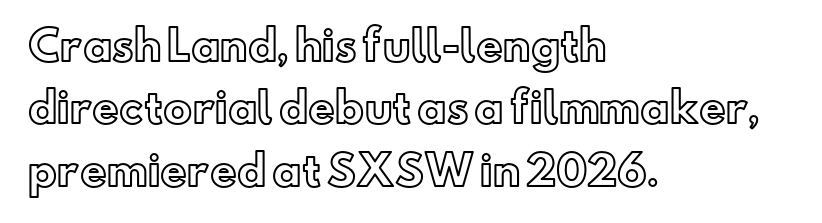
Q: Is the text italic (slanted)? A: No, it is upright.
Q: Is the text underlined? A: No.
Q: How is the paragraph aligned? A: Left-aligned.
Q: Is the spacing between letters normal or unusually wide? A: Normal.
Q: Is the spacing between lines tight, normal or loose? A: Normal.
Q: Width (condensed, normal, or wide)? A: Normal.
Q: x-height? A: Small.
Q: Monospaced? A: No.
